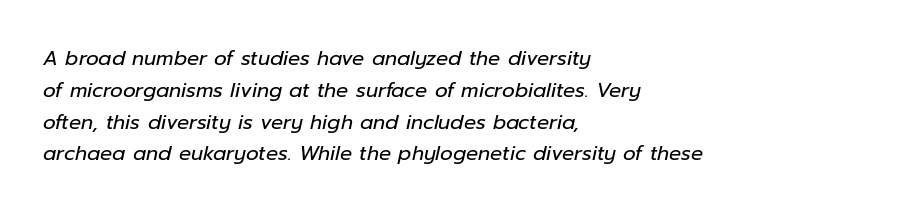
Q: Is the text bold? A: No.
Q: Is the text italic (slanted)? A: Yes, it leans right by about 12 degrees.
Q: Is the text underlined? A: No.
Q: How is the paragraph aligned? A: Left-aligned.
Q: Is the spacing between letters normal or unusually wide? A: Normal.
Q: Is the spacing between lines tight, normal or loose? A: Normal.
